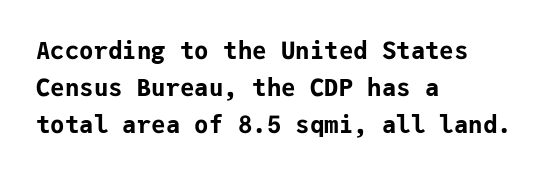
Q: Is the text bold? A: Yes.
Q: Is the text italic (slanted)? A: No, it is upright.
Q: Is the text underlined? A: No.
Q: How is the paragraph aligned? A: Left-aligned.
Q: Is the spacing between letters normal or unusually wide? A: Normal.
Q: Is the spacing between lines tight, normal or loose? A: Normal.
